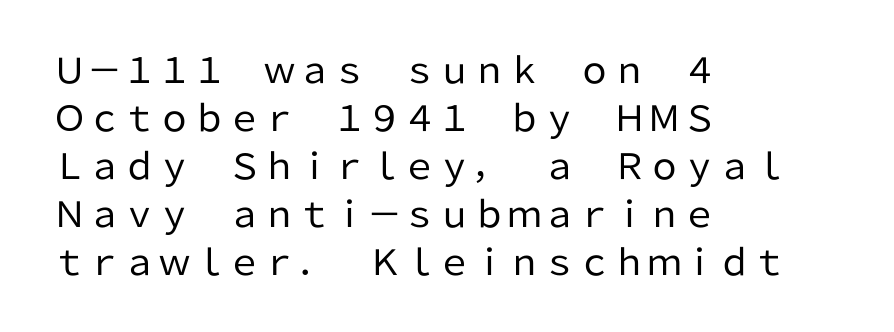
Q: Is the text bold? A: No.
Q: Is the text italic (slanted)? A: No, it is upright.
Q: Is the typeface a serif or a sans-serif typeface? A: Sans-serif.
Q: Is the text underlined? A: No.
Q: How is the paragraph aligned? A: Left-aligned.
Q: Is the spacing between letters normal or unusually wide? A: Normal.
Q: Is the spacing between lines tight, normal or loose? A: Normal.
Q: Width (condensed, normal, or wide)? A: Normal.
Q: Stroke contrast? A: Low.
Q: x-height? A: Medium.
Q: Monospaced? A: No.
